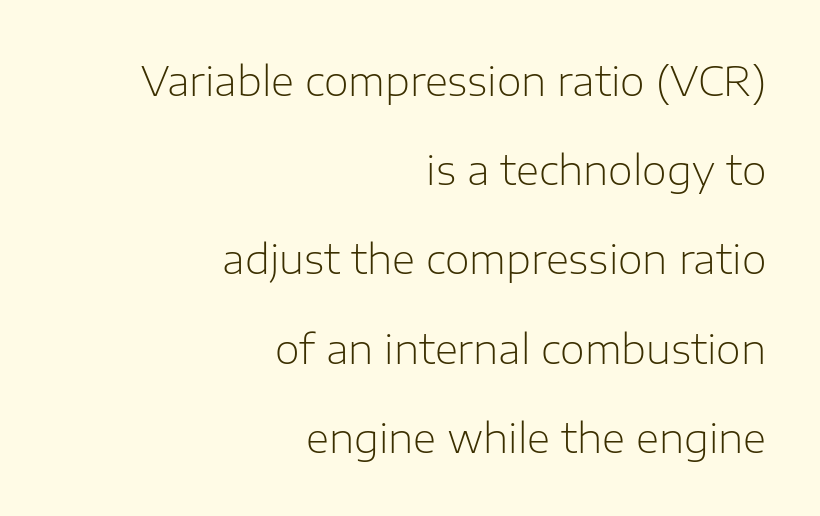
Layout note: lines flush right. What kind of face is this? One without serifs — a sans. Here the designer chose a conventional face with non-uniform glyph widths. Stem width sits at or under what a default text font uses. Beneath every word, the page is bare.
